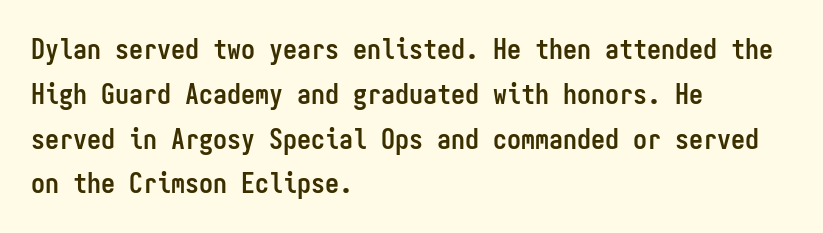
The characters display no serif detailing; their extremities are plain. Words float on clear page, feet unadorned. Here the glyphs are tracked normally, forming tight word shapes. Strokes here are thick enough to call this a true bold. The rag falls on the right side of this text block. A normal amount of white space separates one row of letters from the next.
